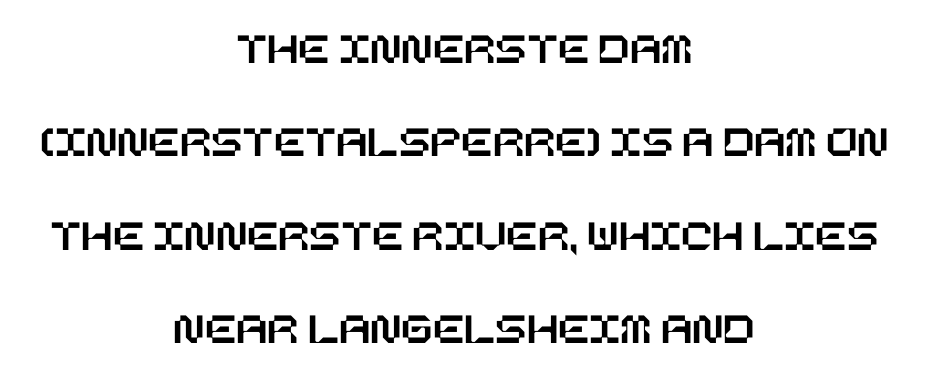
Q: Is the text italic (slanted)? A: No, it is upright.
Q: Is the text underlined? A: No.
Q: How is the paragraph aligned? A: Centered.
Q: Is the spacing between letters normal or unusually wide? A: Normal.
Q: Is the spacing between lines tight, normal or loose? A: Loose.
Q: Width (condensed, normal, or wide)? A: Normal.
Q: Stroke contrast? A: Low.
Q: x-height? A: Large.
